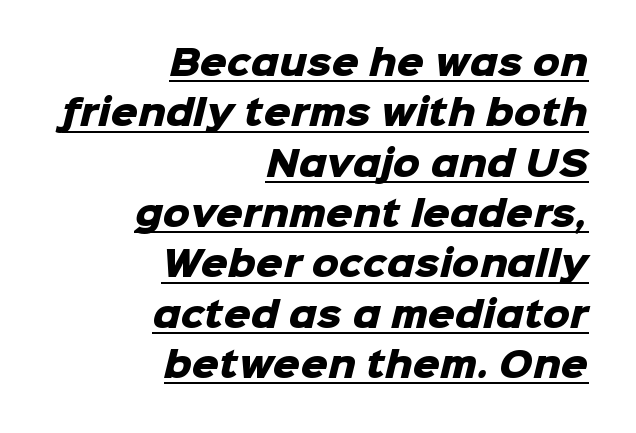
{"serif": "no", "bold": "yes", "weight": "heavy", "width": "normal", "stroke_contrast": "low", "x_height": "medium", "monospaced": "no", "underline": "yes", "align": "right", "line_spacing": "normal", "line_spacing_ratio": 1.48, "letter_spacing": "normal", "letter_spacing_em": 0.0, "glyph_px": 34}
